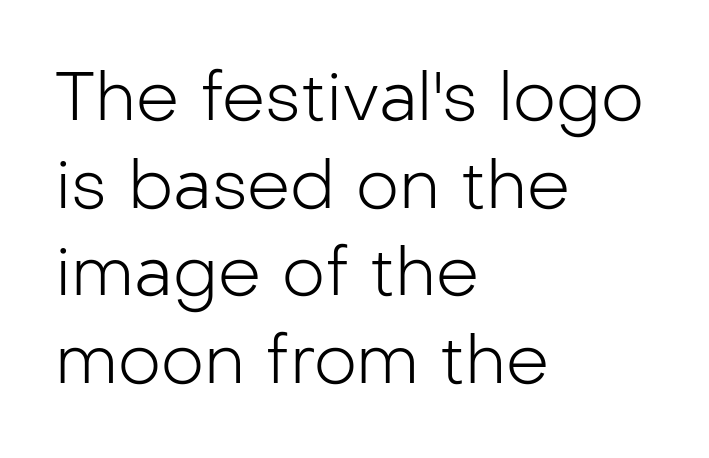
{"serif": "no", "italic": "no", "bold": "no", "weight": "light", "width": "normal", "stroke_contrast": "low", "x_height": "medium", "monospaced": "no", "underline": "no", "align": "left", "line_spacing": "normal", "line_spacing_ratio": 1.29, "letter_spacing": "normal", "letter_spacing_em": 0.0, "glyph_px": 68}
